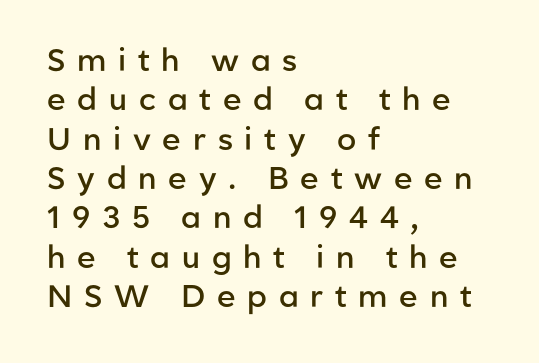
The passage shown is semibold, sitting just below true bold. Tracking value appears strongly positive — letters spread wide. Character widths vary here, with narrow letters taking less room than wide ones. Horizontal alignment here is leftward, the default for most running prose. Unlike a traditional serif, this face leaves its strokes unadorned.
